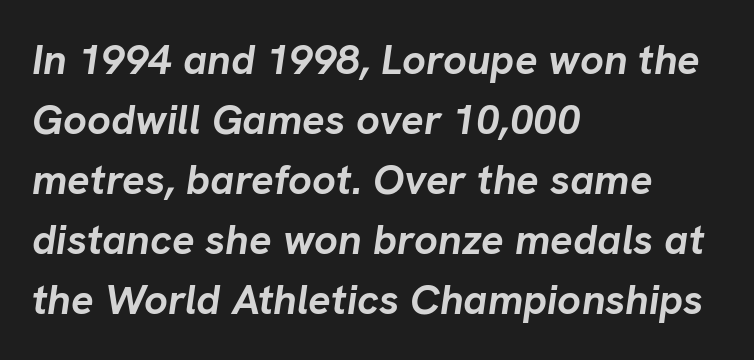
Does the leading feel generous? No, just average. The letters advance in unequal steps, a hallmark of proportional type. Nothing unusual about the tracking: characters are spaced as the font intends. You'd pick this weight for a headline — it's a proper bold. The axis of the letterforms is tilted away from vertical. Honestly, there is no underline to notice here at all.
